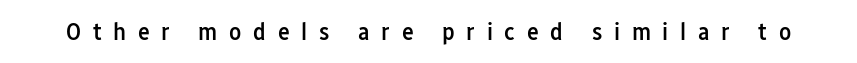
The image shows 25 px text type, upright; set unusually wide letter spacing (+0.47 em), not underlined.
